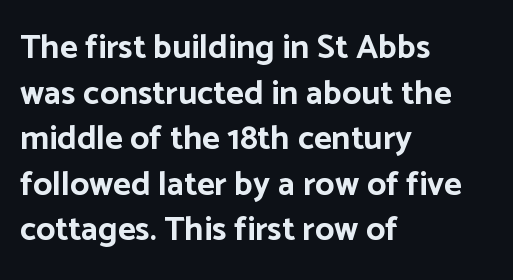
{"serif": "no", "italic": "no", "bold": "yes", "weight": "bold", "width": "normal", "stroke_contrast": "low", "x_height": "medium", "monospaced": "no", "underline": "no", "align": "left", "line_spacing": "normal", "line_spacing_ratio": 1.34, "letter_spacing": "normal", "letter_spacing_em": 0.0, "glyph_px": 34}
